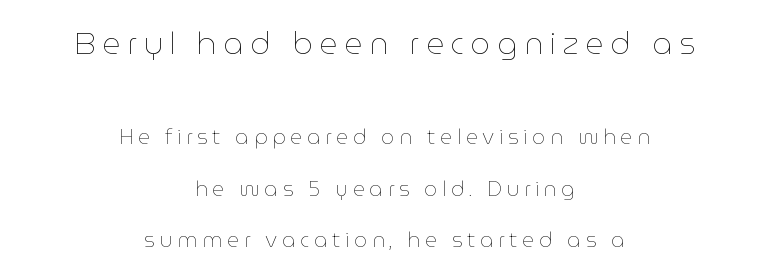
{"italic": "no", "bold": "no", "weight": "thin", "width": "normal", "stroke_contrast": "low", "x_height": "medium", "monospaced": "no", "underline": "no", "align": "center", "line_spacing": "loose", "line_spacing_ratio": 2.46, "letter_spacing": "wide", "letter_spacing_em": 0.22, "larger_block": "first", "size_ratio": 1.48, "glyph_px": 31}
